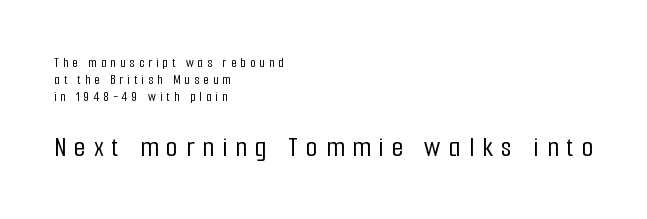
{"serif": "no", "italic": "no", "width": "condensed", "stroke_contrast": "low", "x_height": "medium", "monospaced": "no", "underline": "no", "align": "left", "line_spacing_ratio": 1.23, "letter_spacing": "wide", "letter_spacing_em": 0.29, "larger_block": "second", "size_ratio": 2.07, "glyph_px": 29}
